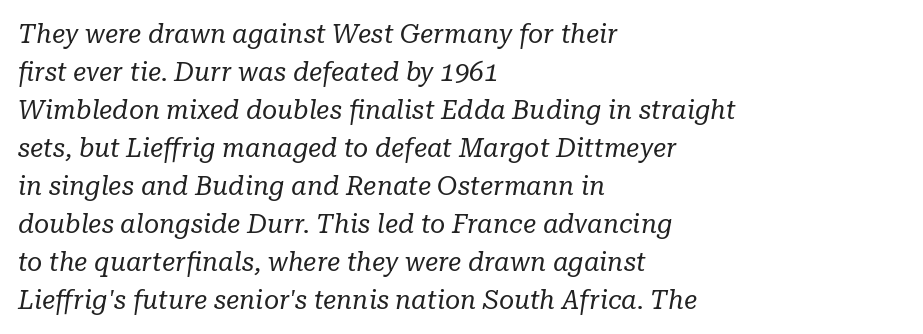
Q: Is the text bold? A: No.
Q: Is the text italic (slanted)? A: Yes, it leans right by about 10 degrees.
Q: Is the text underlined? A: No.
Q: How is the paragraph aligned? A: Left-aligned.
Q: Is the spacing between letters normal or unusually wide? A: Normal.
Q: Is the spacing between lines tight, normal or loose? A: Normal.
